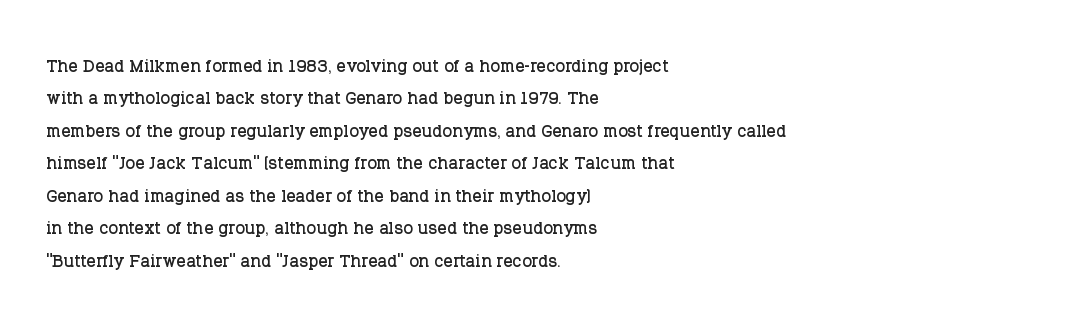
{"italic": "no", "underline": "no", "align": "left", "line_spacing": "normal", "line_spacing_ratio": 1.41, "letter_spacing": "normal", "letter_spacing_em": 0.0, "glyph_px": 23}
